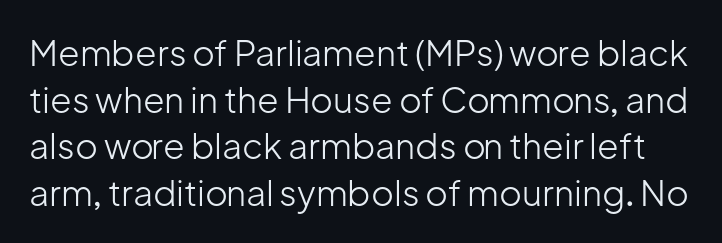
{"serif": "no", "italic": "no", "bold": "no", "weight": "light", "width": "normal", "stroke_contrast": "low", "x_height": "medium", "monospaced": "no", "underline": "no", "line_spacing": "normal", "line_spacing_ratio": 1.33, "letter_spacing": "normal", "letter_spacing_em": 0.0, "glyph_px": 35}
